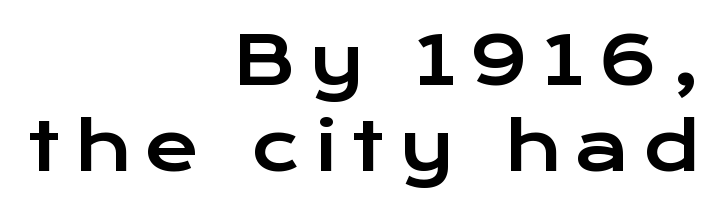
These lines are composed in type without serifs. Just letters on the line, the space beneath them empty. Layout note: lines flush right. The space between consecutive lines is moderate. Glyph-to-glyph distance is far greater than everyday printed text. Proportional: the letters do not fall into vertical columns.
